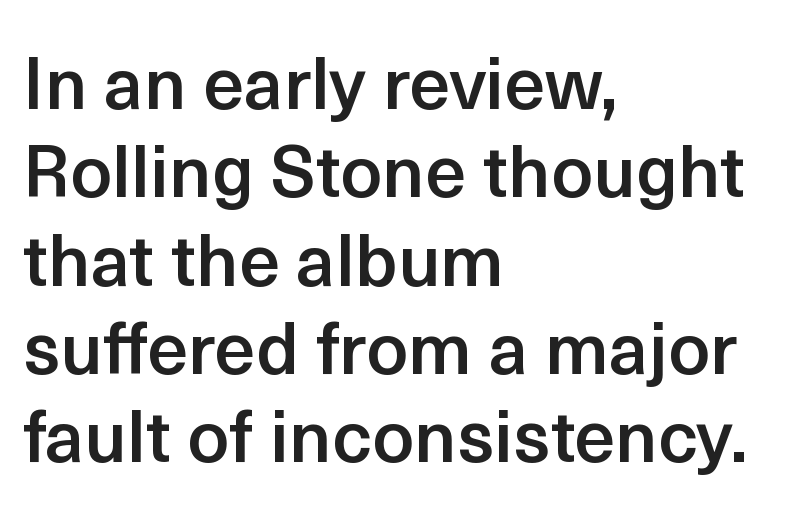
{"serif": "no", "italic": "no", "bold": "semi", "weight": "semibold", "width": "normal", "x_height": "medium", "monospaced": "no", "underline": "no", "align": "left", "line_spacing_ratio": 1.21, "letter_spacing": "normal", "letter_spacing_em": 0.0, "glyph_px": 73}
